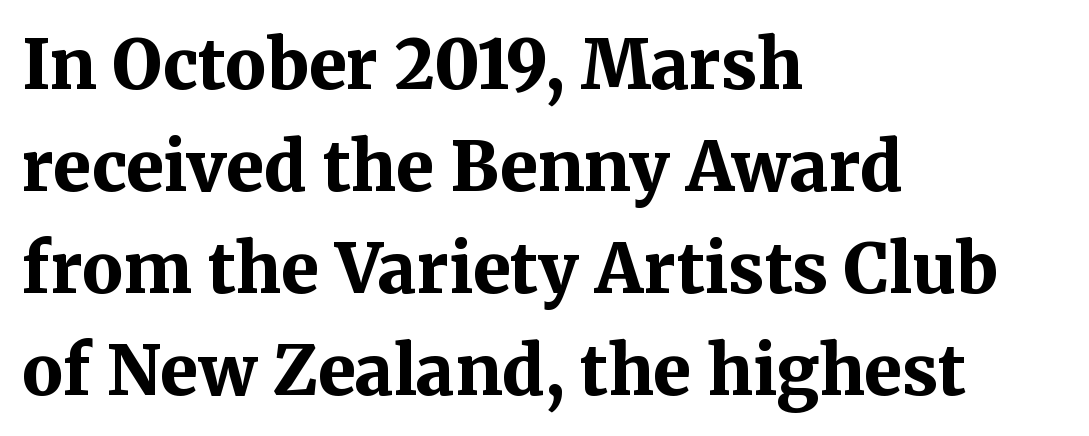
Line spacing here is normal. This is roman type, the default non-slanted kind. The passage shown is typed in a proportional face where columns would drift. You can tell from the footed stems that serif type was used. Short and long lines alike share a common starting point at left.
